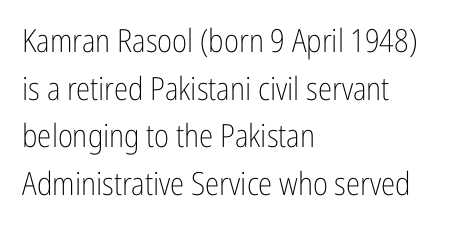
Q: Is the text bold? A: No.
Q: Is the text italic (slanted)? A: No, it is upright.
Q: Is the typeface a serif or a sans-serif typeface? A: Sans-serif.
Q: Is the text underlined? A: No.
Q: How is the paragraph aligned? A: Left-aligned.
Q: Is the spacing between letters normal or unusually wide? A: Normal.
Q: Is the spacing between lines tight, normal or loose? A: Normal.
Q: Width (condensed, normal, or wide)? A: Condensed.
Q: Stroke contrast? A: Low.
Q: x-height? A: Medium.
Q: Monospaced? A: No.
